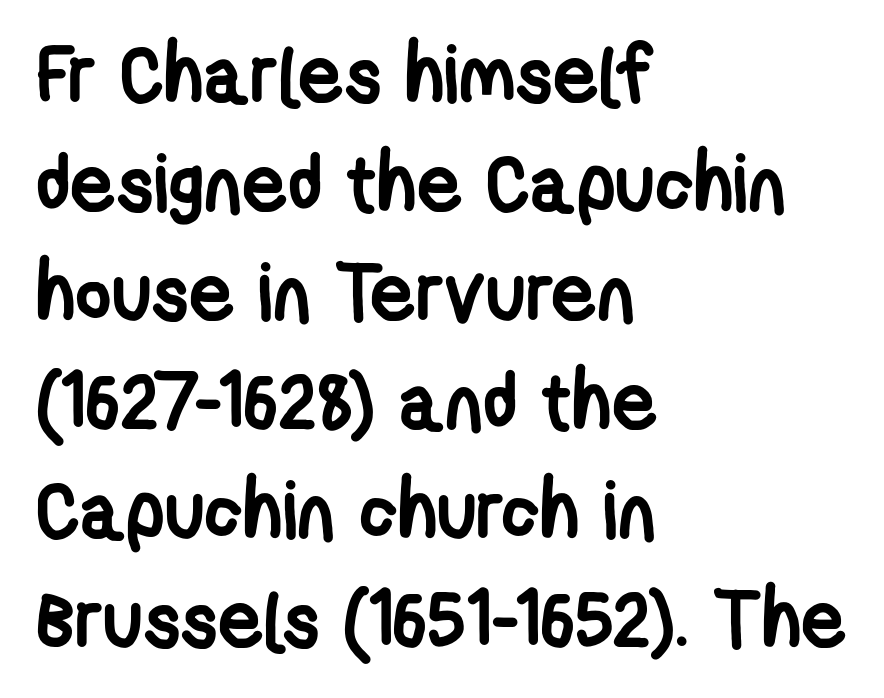
Underline: absent. Does extra space separate the letters? No, they use regular spacing. This rendering employs a face without finishing strokes, i.e., a sans-serif. Interline gaps are of average width in this sample.
